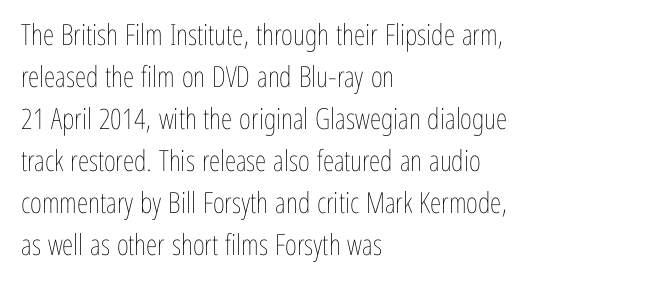
When letters stand straight like this, we call the style roman or upright. Honestly, there is no underline to notice here at all. Letters have the restrained weight of plain body copy at most. Interline gaps are of average width in this sample.
